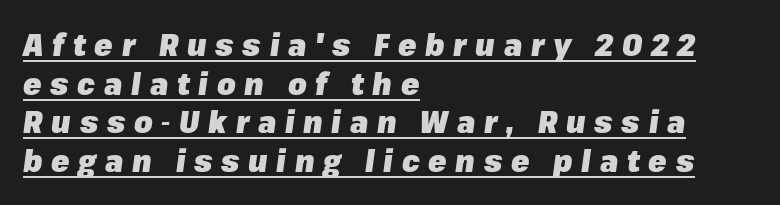
{"italic": "yes", "lean": "right", "slant_degrees": 8, "bold": "yes", "weight": "heavy", "width": "normal", "stroke_contrast": "low", "x_height": "medium", "monospaced": "no", "underline": "yes", "align": "left", "line_spacing": "normal", "line_spacing_ratio": 1.29, "letter_spacing": "wide", "letter_spacing_em": 0.29, "glyph_px": 30}
